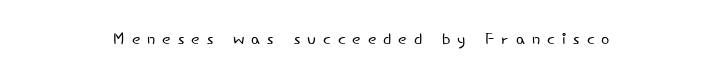
The image shows 22 px text type, upright; set centered, unusually wide letter spacing (+0.32 em), not underlined.
